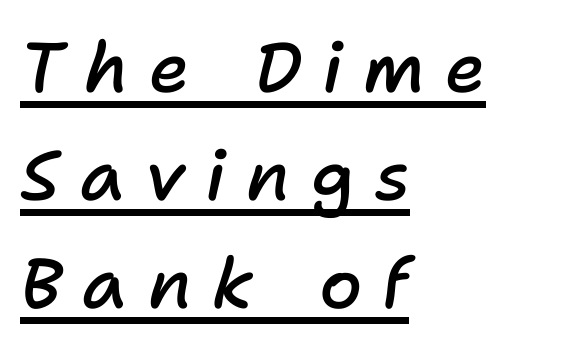
{"italic": "yes", "lean": "right", "slant_degrees": 11, "bold": "semi", "weight": "semibold", "width": "normal", "stroke_contrast": "low", "x_height": "medium", "monospaced": "no", "underline": "yes", "align": "left", "line_spacing": "normal", "line_spacing_ratio": 1.54, "letter_spacing": "wide", "letter_spacing_em": 0.29, "glyph_px": 70}
